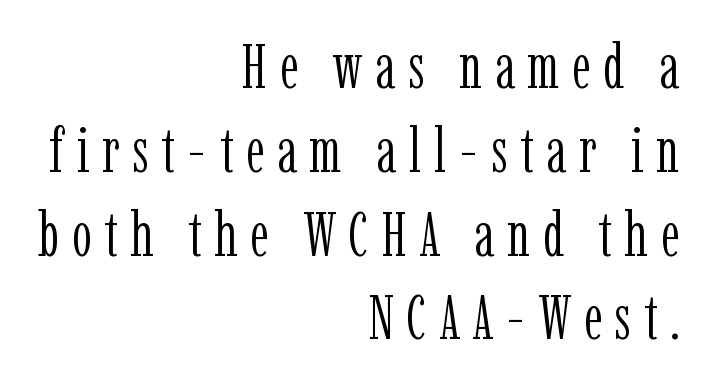
{"serif": "yes", "italic": "no", "bold": "no", "weight": "light", "width": "condensed", "stroke_contrast": "low", "x_height": "medium", "monospaced": "no", "underline": "no", "align": "right", "line_spacing": "normal", "line_spacing_ratio": 1.33, "letter_spacing": "wide", "letter_spacing_em": 0.2, "glyph_px": 63}
